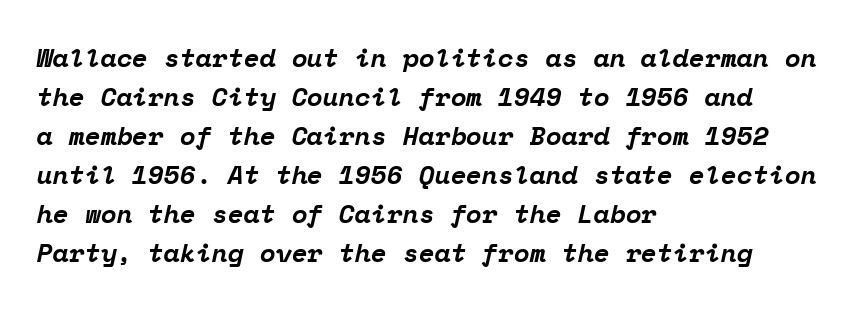
{"italic": "yes", "lean": "right", "slant_degrees": 12, "bold": "yes", "underline": "no", "align": "left", "line_spacing": "normal", "line_spacing_ratio": 1.5, "letter_spacing": "normal", "letter_spacing_em": 0.0, "glyph_px": 26}
